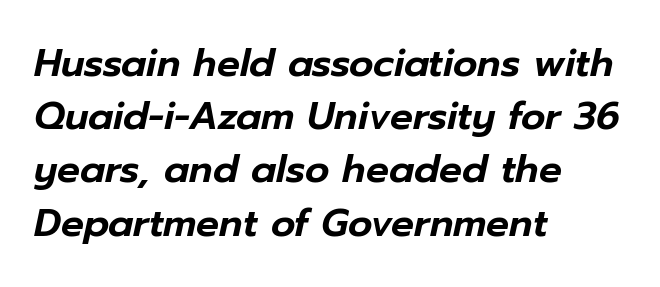
The image shows 38 px text type, italic (leaning right); set left-aligned, normal line spacing (1.4x), normal letter spacing, not underlined; low stroke contrast and a medium x-height.
